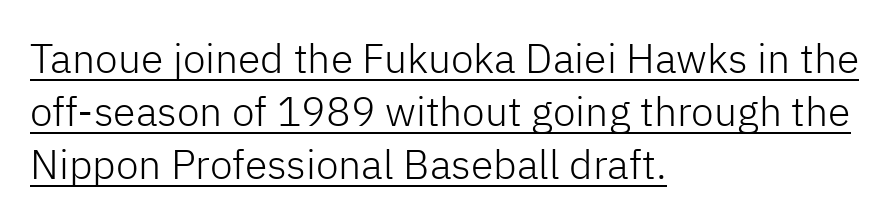
The image shows 41 px light sans-serif type, upright; set left-aligned, normal line spacing (1.29x), normal letter spacing, underlined; low stroke contrast and a medium x-height.
